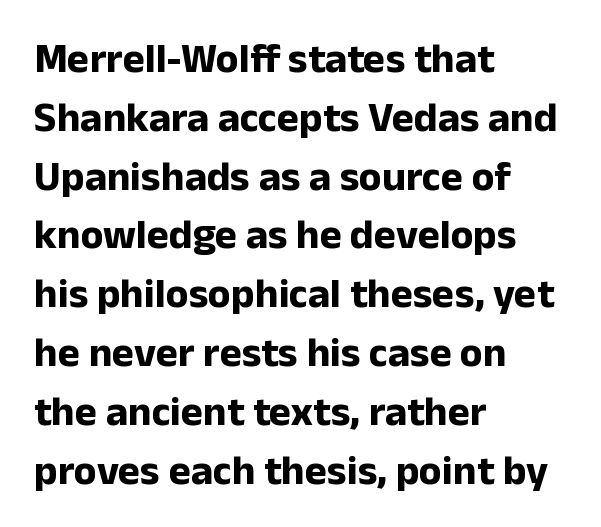
The image shows 42 px bold sans-serif type, upright; set left-aligned, normal line spacing (1.4x), normal letter spacing, not underlined; low stroke contrast and a medium x-height.
